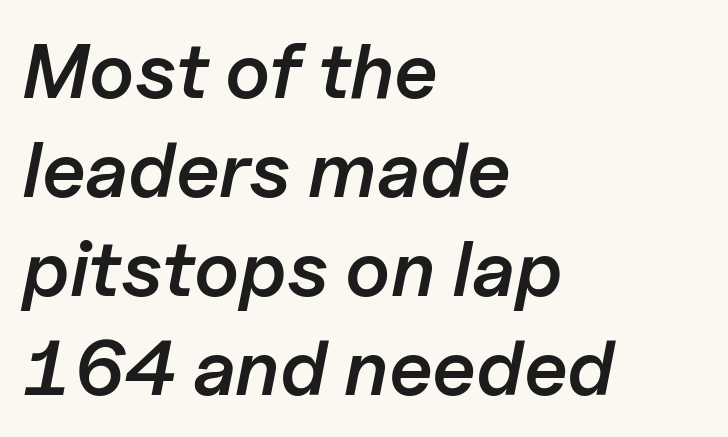
Q: Is the text bold? A: Semi-bold.
Q: Is the text italic (slanted)? A: Yes, it leans right by about 11 degrees.
Q: Is the text underlined? A: No.
Q: How is the paragraph aligned? A: Left-aligned.
Q: Is the spacing between letters normal or unusually wide? A: Normal.
Q: Is the spacing between lines tight, normal or loose? A: Normal.
Q: Width (condensed, normal, or wide)? A: Normal.
Q: Stroke contrast? A: Low.
Q: x-height? A: Medium.
Q: Monospaced? A: No.
